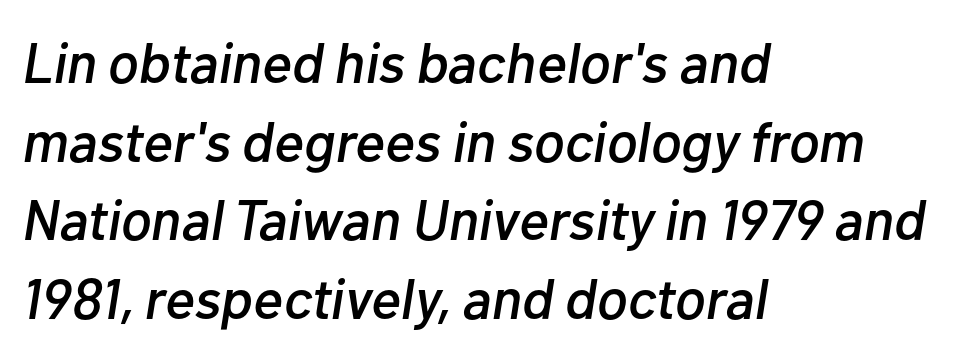
{"italic": "yes", "lean": "right", "slant_degrees": 10, "width": "normal", "stroke_contrast": "low", "x_height": "medium", "monospaced": "no", "underline": "no", "align": "left", "line_spacing": "normal", "line_spacing_ratio": 1.38, "letter_spacing": "normal", "letter_spacing_em": 0.0, "glyph_px": 57}
